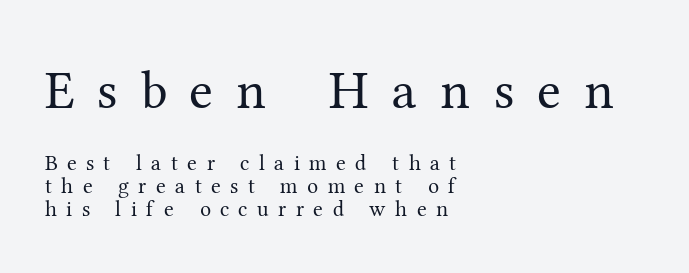
{"serif": "yes", "italic": "no", "bold": "no", "weight": "regular", "width": "normal", "stroke_contrast": "medium", "x_height": "medium", "monospaced": "no", "underline": "no", "align": "left", "line_spacing": "tight", "line_spacing_ratio": 1.04, "letter_spacing": "wide", "letter_spacing_em": 0.43, "larger_block": "first", "size_ratio": 2.45, "glyph_px": 54}
